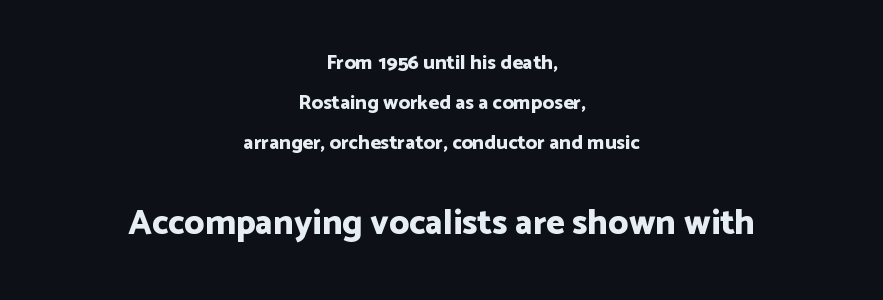
{"serif": "no", "italic": "no", "bold": "yes", "weight": "bold", "width": "normal", "stroke_contrast": "low", "x_height": "medium", "monospaced": "no", "underline": "no", "align": "center", "line_spacing": "loose", "line_spacing_ratio": 2.0, "letter_spacing": "normal", "letter_spacing_em": 0.0, "larger_block": "second", "size_ratio": 1.75, "glyph_px": 35}
